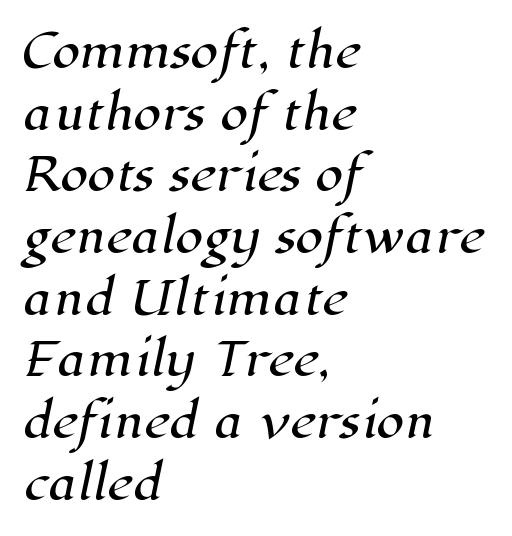
{"serif": "yes", "width": "normal", "stroke_contrast": "high", "x_height": "medium", "monospaced": "no", "underline": "no", "align": "left", "line_spacing": "normal", "line_spacing_ratio": 1.37, "letter_spacing": "normal", "letter_spacing_em": 0.0, "glyph_px": 45}
